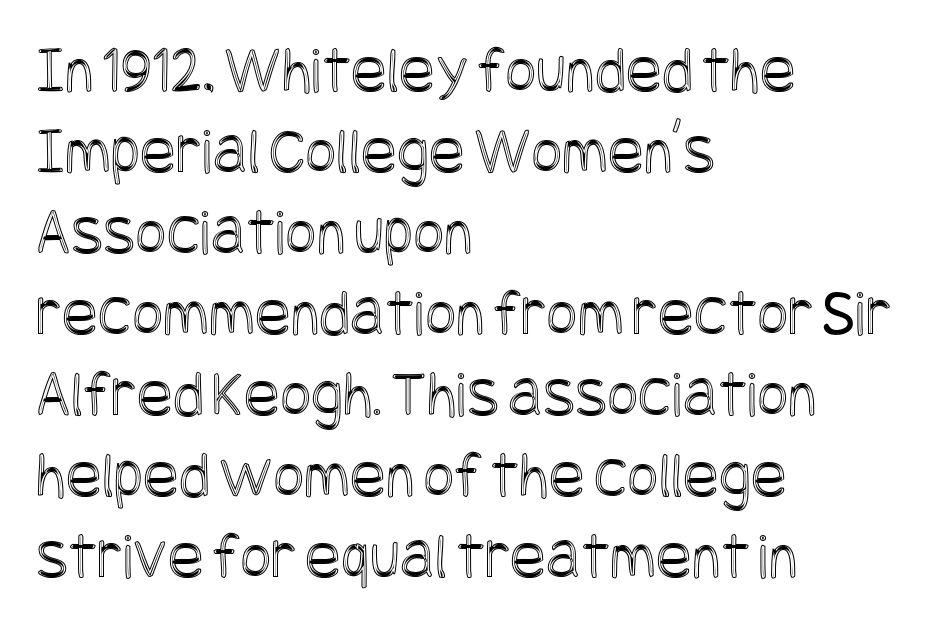
Italic: no, the glyphs are upright roman. Anything drawn beneath the words? Only blank space. Teacher's note: observe the even left margin — that is flush-left alignment. Here the glyphs are tracked normally, forming tight word shapes.
